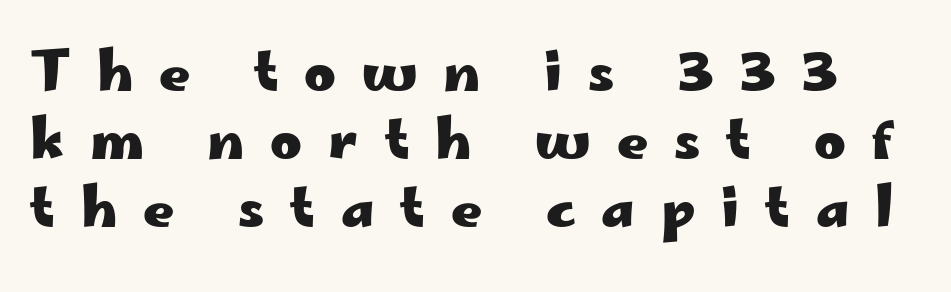
{"serif": "no", "italic": "no", "bold": "yes", "weight": "heavy", "width": "wide", "stroke_contrast": "low", "x_height": "small", "monospaced": "no", "underline": "no", "line_spacing": "normal", "line_spacing_ratio": 1.26, "letter_spacing": "wide", "letter_spacing_em": 0.48, "glyph_px": 54}
